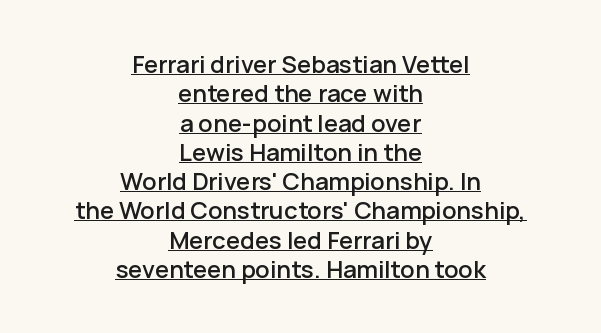
Q: Is the text italic (slanted)? A: No, it is upright.
Q: Is the text underlined? A: Yes.
Q: How is the paragraph aligned? A: Centered.
Q: Is the spacing between letters normal or unusually wide? A: Normal.
